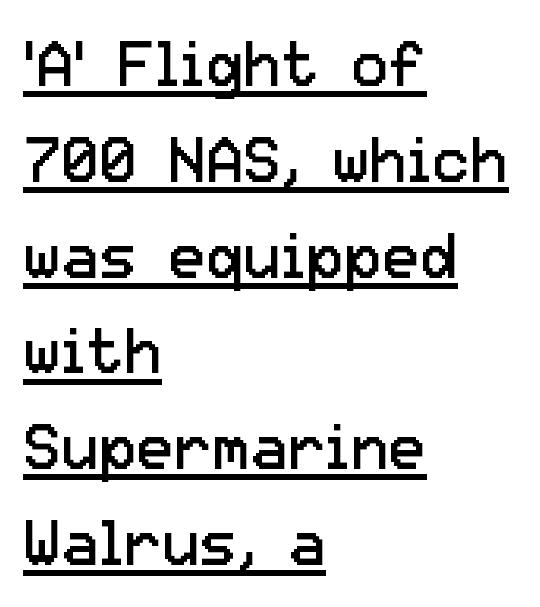
{"serif": "no", "italic": "no", "bold": "no", "weight": "regular", "width": "normal", "stroke_contrast": "low", "x_height": "medium", "monospaced": "no", "underline": "yes", "align": "left", "line_spacing": "normal", "line_spacing_ratio": 1.52, "letter_spacing": "normal", "letter_spacing_em": 0.0, "glyph_px": 63}
